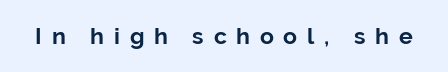
Q: Is the text bold? A: Yes.
Q: Is the text italic (slanted)? A: No, it is upright.
Q: Is the text underlined? A: No.
Q: Is the spacing between letters normal or unusually wide? A: Unusually wide.
